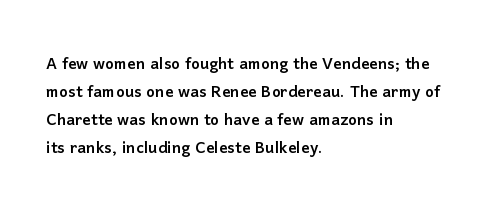
The image shows 21 px text type, upright; set left-aligned, normal line spacing (1.34x), normal letter spacing, not underlined.
